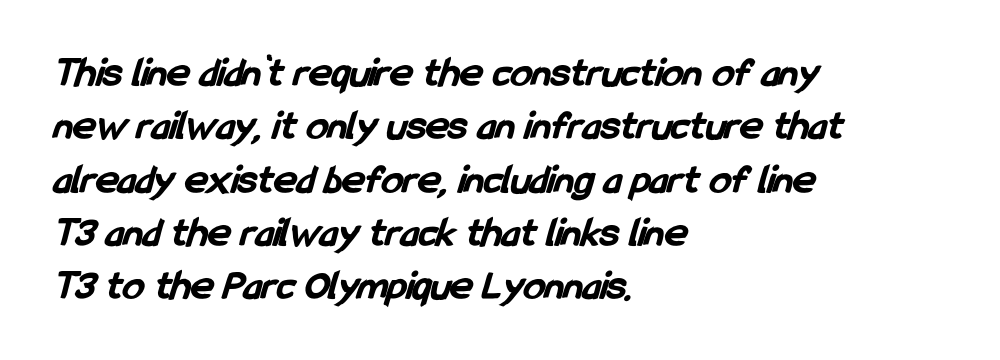
The image shows 43 px bold, condensed sans-serif type; set left-aligned, line spacing 1.24x, normal letter spacing, not underlined; low stroke contrast and a medium x-height.
